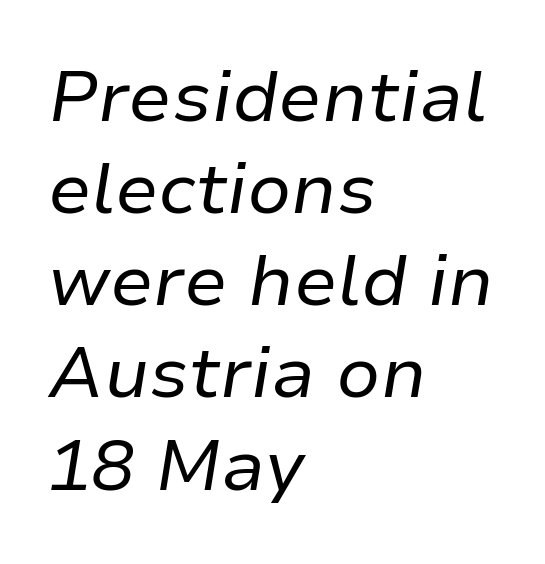
{"italic": "yes", "lean": "right", "slant_degrees": 9, "bold": "no", "weight": "regular", "width": "normal", "stroke_contrast": "low", "x_height": "medium", "monospaced": "no", "underline": "no", "align": "left", "line_spacing": "normal", "line_spacing_ratio": 1.28, "letter_spacing": "normal", "letter_spacing_em": 0.0, "glyph_px": 72}
